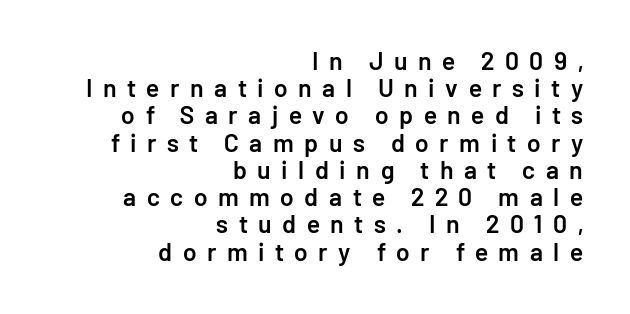
{"italic": "no", "bold": "semi", "underline": "no", "align": "right", "line_spacing": "tight", "line_spacing_ratio": 1.09, "letter_spacing": "wide", "letter_spacing_em": 0.42, "glyph_px": 25}
